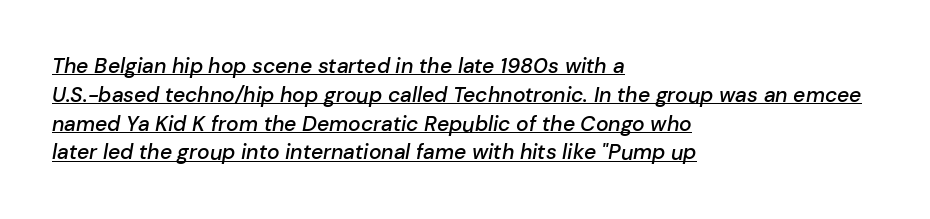
Q: Is the text bold? A: Semi-bold.
Q: Is the text italic (slanted)? A: Yes, it leans right by about 10 degrees.
Q: Is the text underlined? A: Yes.
Q: How is the paragraph aligned? A: Left-aligned.
Q: Is the spacing between letters normal or unusually wide? A: Normal.
Q: Is the spacing between lines tight, normal or loose? A: Normal.
